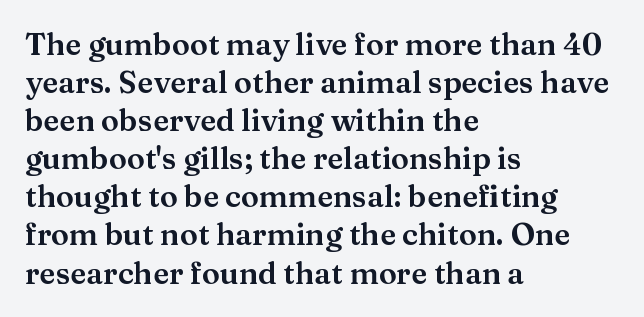
Q: Is the text italic (slanted)? A: No, it is upright.
Q: Is the typeface a serif or a sans-serif typeface? A: Serif.
Q: Is the text underlined? A: No.
Q: How is the paragraph aligned? A: Left-aligned.
Q: Is the spacing between letters normal or unusually wide? A: Normal.
Q: Is the spacing between lines tight, normal or loose? A: Normal.
Q: Width (condensed, normal, or wide)? A: Wide.
Q: Stroke contrast? A: Medium.
Q: x-height? A: Medium.
Q: Monospaced? A: No.
